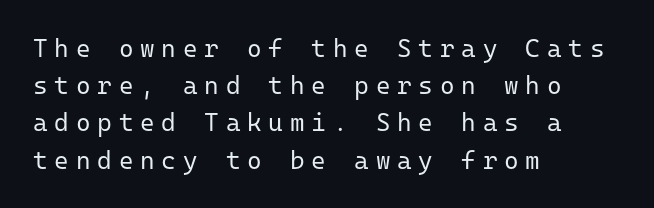
The image shows 25 px text type, upright; set left-aligned, normal line spacing (1.49x), unusually wide letter spacing (+0.27 em), not underlined.
